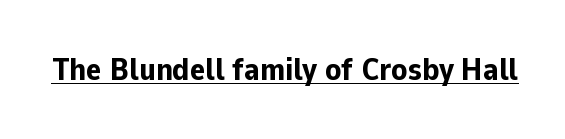
The specimen includes a rule beneath the text block's lines. Proportional: the letters do not fall into vertical columns. Compared with typical body copy, the letter spacing here is the same. Heft: maximum for text — a bold. Each letter's strokes conclude bluntly, with no projecting serifs. A typesetter would mark this as roman, not italic.
